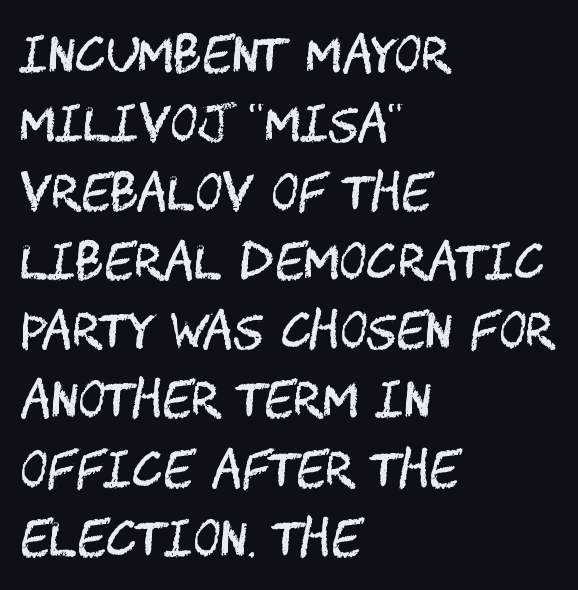
You can tell from the bare stems that sans-serif type was used. Vertical spacing — default. Check the space under the baseline: it is left empty. The letters stand straight up with perfectly vertical stems.
